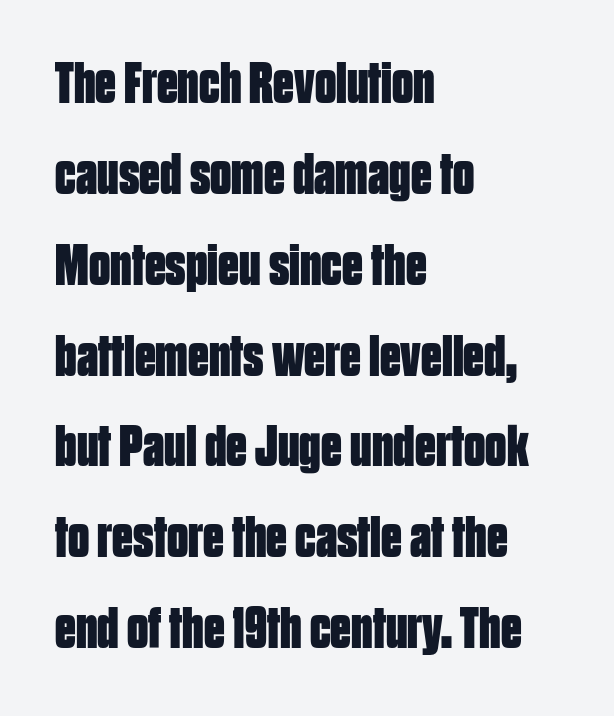
The image shows 59 px bold, condensed sans-serif type, upright; set left-aligned, normal line spacing (1.54x), normal letter spacing, not underlined; low stroke contrast and a large x-height.
